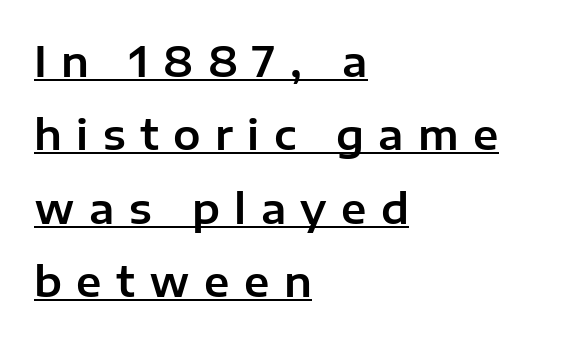
The image shows 41 px sans-serif type, upright; set left-aligned, line spacing 1.79x, unusually wide letter spacing (+0.35 em), underlined; low stroke contrast and a medium x-height.
